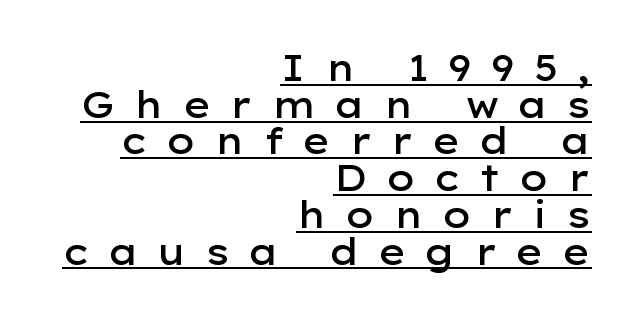
Q: Is the text bold? A: Semi-bold.
Q: Is the text italic (slanted)? A: No, it is upright.
Q: Is the typeface a serif or a sans-serif typeface? A: Sans-serif.
Q: Is the text underlined? A: Yes.
Q: How is the paragraph aligned? A: Right-aligned.
Q: Is the spacing between letters normal or unusually wide? A: Unusually wide.
Q: Is the spacing between lines tight, normal or loose? A: Tight.
Q: Width (condensed, normal, or wide)? A: Wide.
Q: Stroke contrast? A: Low.
Q: x-height? A: Medium.
Q: Monospaced? A: No.
